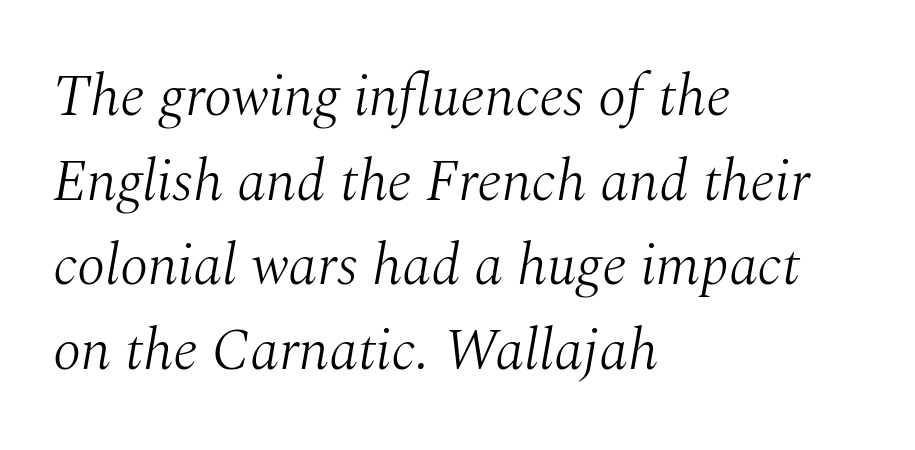
One-word summary of the alignment: left. This rendering features lettering with no underline. Italic? Definitely — the glyphs are oblique. Note the varied advance widths — an 'i' is clearly narrower than an 'm'. This rendering employs a face with finishing strokes, i.e., a serif.
